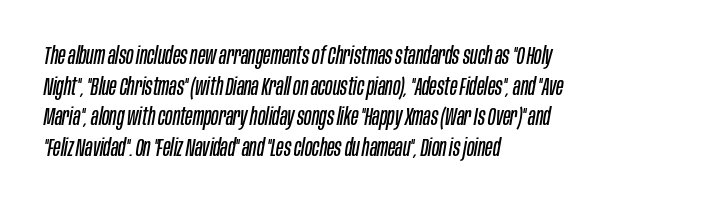
The image shows 24 px text type, italic (leaning right); set left-aligned, normal line spacing (1.28x), normal letter spacing, not underlined.
